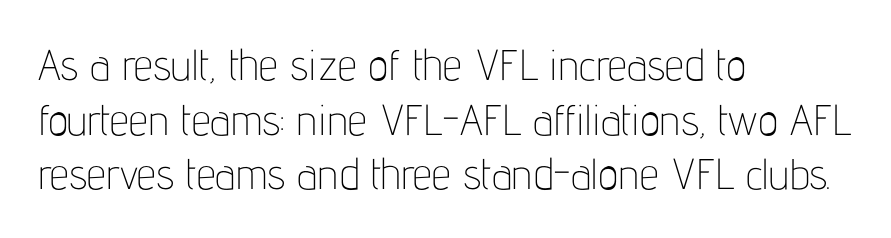
Is this a sans? Yes — the strokes have no serifs. Heaviness? Minimal to ordinary, like unemphasized prose. Default kerning and tracking; the words read as compact shapes. The space directly below the letters is spotless.
